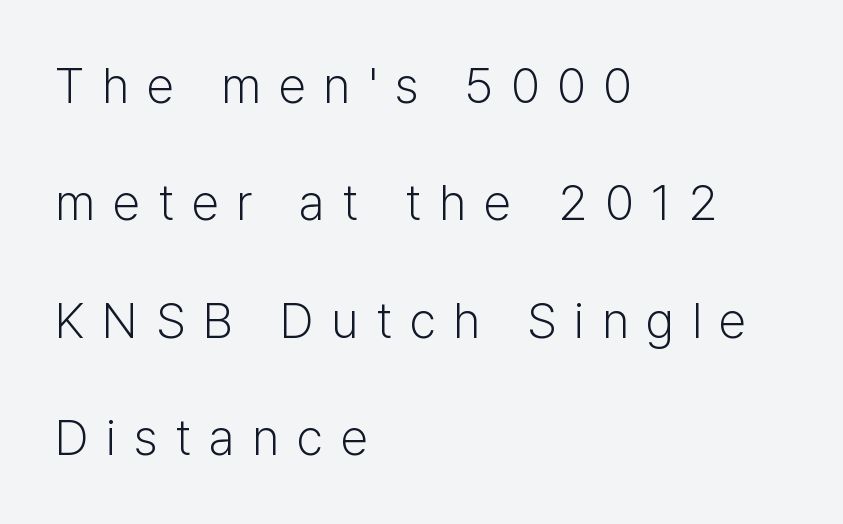
The image shows 50 px light sans-serif type, upright; set left-aligned, loose line spacing (2.35x), unusually wide letter spacing (+0.35 em), not underlined; low stroke contrast and a medium x-height.
